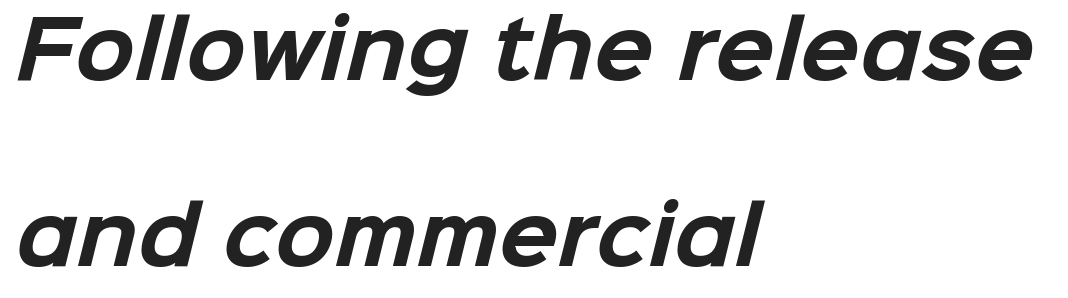
The image shows 78 px bold sans-serif type; set left-aligned, loose line spacing (2.39x), normal letter spacing, not underlined; low stroke contrast and a medium x-height.
